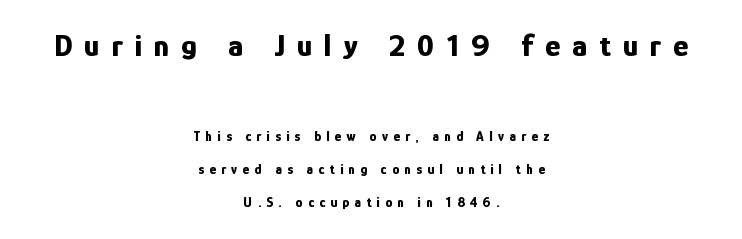
The image shows 32 px bold, condensed sans-serif type, upright; set centered, loose line spacing (2.36x), unusually wide letter spacing (+0.38 em), not underlined; the first (top) block is 2.29x larger; low stroke contrast and a medium x-height.
